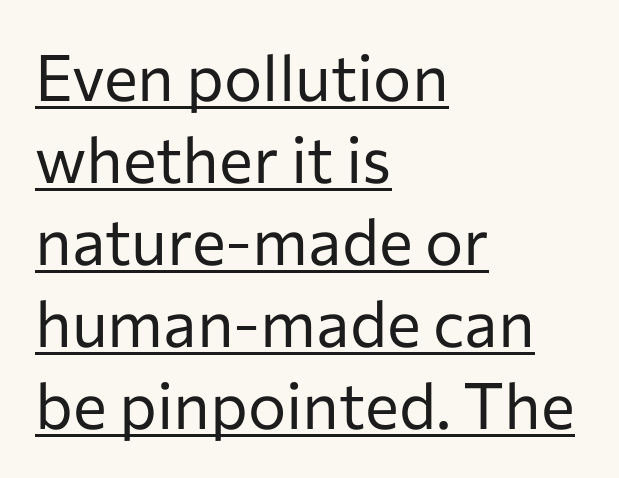
{"serif": "no", "italic": "no", "bold": "no", "weight": "regular", "width": "normal", "stroke_contrast": "low", "x_height": "medium", "monospaced": "no", "underline": "yes", "align": "left", "line_spacing": "normal", "line_spacing_ratio": 1.28, "letter_spacing": "normal", "letter_spacing_em": 0.0, "glyph_px": 64}
